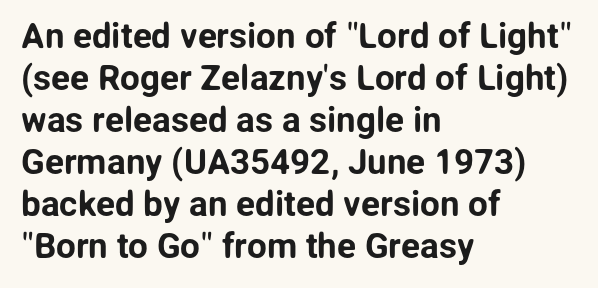
The image shows 35 px sans-serif type, upright; set left-aligned, line spacing 1.2x, normal letter spacing, not underlined; low stroke contrast and a medium x-height.
